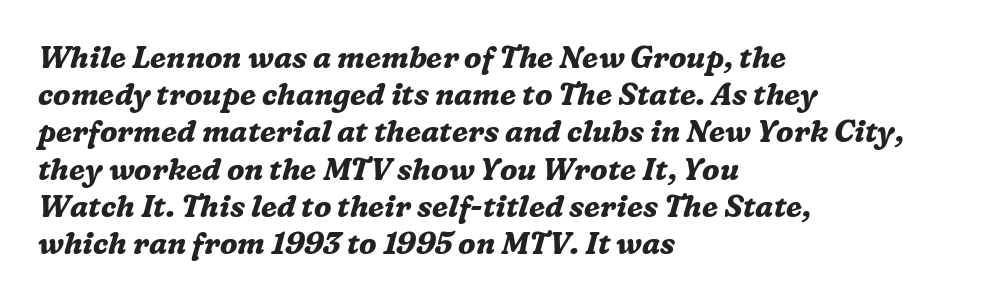
Q: Is the text bold? A: Yes.
Q: Is the text italic (slanted)? A: Yes, it leans right by about 16 degrees.
Q: Is the typeface a serif or a sans-serif typeface? A: Serif.
Q: Is the text underlined? A: No.
Q: How is the paragraph aligned? A: Left-aligned.
Q: Is the spacing between letters normal or unusually wide? A: Normal.
Q: Width (condensed, normal, or wide)? A: Normal.
Q: Stroke contrast? A: Medium.
Q: x-height? A: Medium.
Q: Monospaced? A: No.
